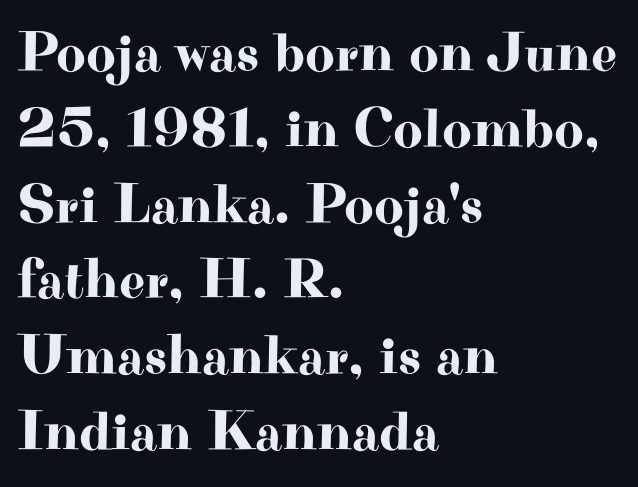
The image shows 57 px wide serif type, upright; set left-aligned, normal line spacing (1.33x), normal letter spacing, not underlined; high stroke contrast and a small x-height.
